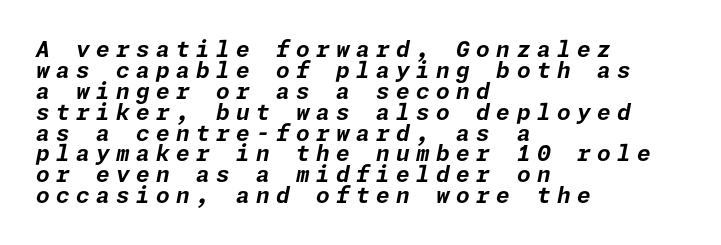
A clean baseline with only descenders dipping below it. The characters look thick and weighty, a clear bold. Is the block centered? No — it sits flush against the left margin. Tall strokes in this sample are angled rather than plumb.
